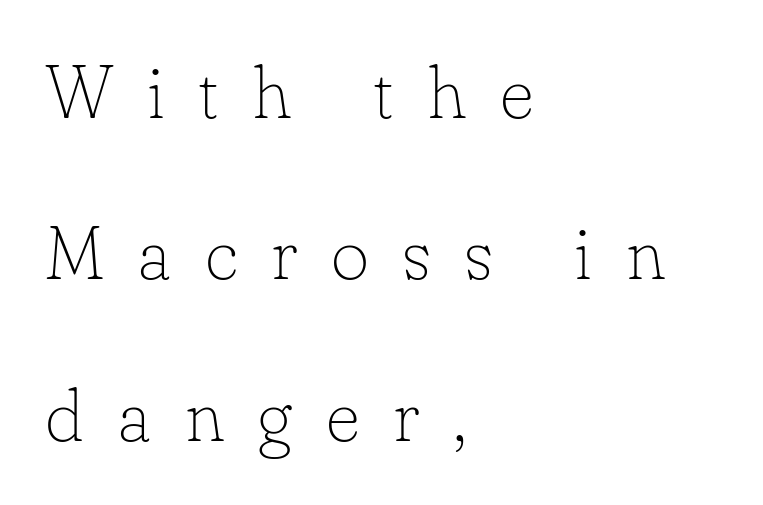
The image shows 74 px thin serif type, upright; set left-aligned, loose line spacing (2.18x), unusually wide letter spacing (+0.45 em), not underlined; low stroke contrast and a small x-height.
